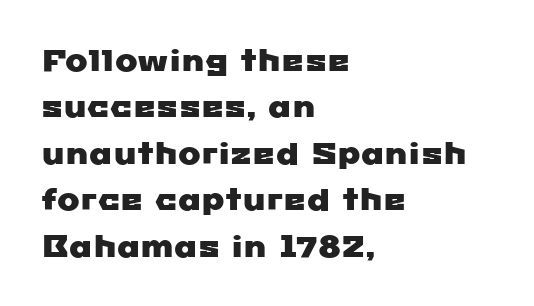
The image shows 30 px wide sans-serif type; set left-aligned, normal line spacing (1.55x), normal letter spacing, not underlined; low stroke contrast and a medium x-height.
